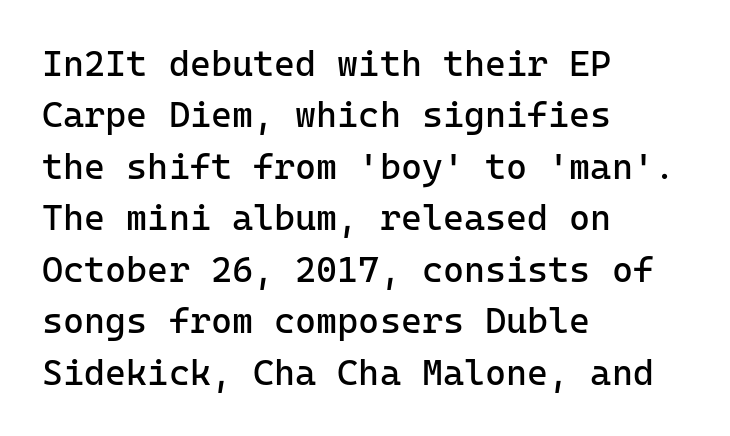
Q: Is the text bold? A: No.
Q: Is the text italic (slanted)? A: No, it is upright.
Q: Is the typeface a serif or a sans-serif typeface? A: Sans-serif.
Q: Is the text underlined? A: No.
Q: How is the paragraph aligned? A: Left-aligned.
Q: Is the spacing between letters normal or unusually wide? A: Normal.
Q: Is the spacing between lines tight, normal or loose? A: Normal.
Q: Width (condensed, normal, or wide)? A: Normal.
Q: Stroke contrast? A: Low.
Q: x-height? A: Medium.
Q: Monospaced? A: Yes.
